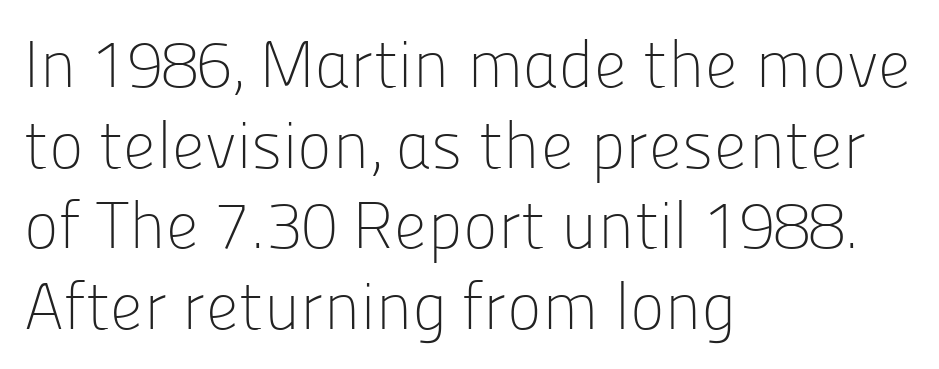
Q: Is the text bold? A: No.
Q: Is the text italic (slanted)? A: No, it is upright.
Q: Is the typeface a serif or a sans-serif typeface? A: Sans-serif.
Q: Is the text underlined? A: No.
Q: How is the paragraph aligned? A: Left-aligned.
Q: Is the spacing between letters normal or unusually wide? A: Normal.
Q: Width (condensed, normal, or wide)? A: Normal.
Q: Stroke contrast? A: Low.
Q: x-height? A: Medium.
Q: Monospaced? A: No.
